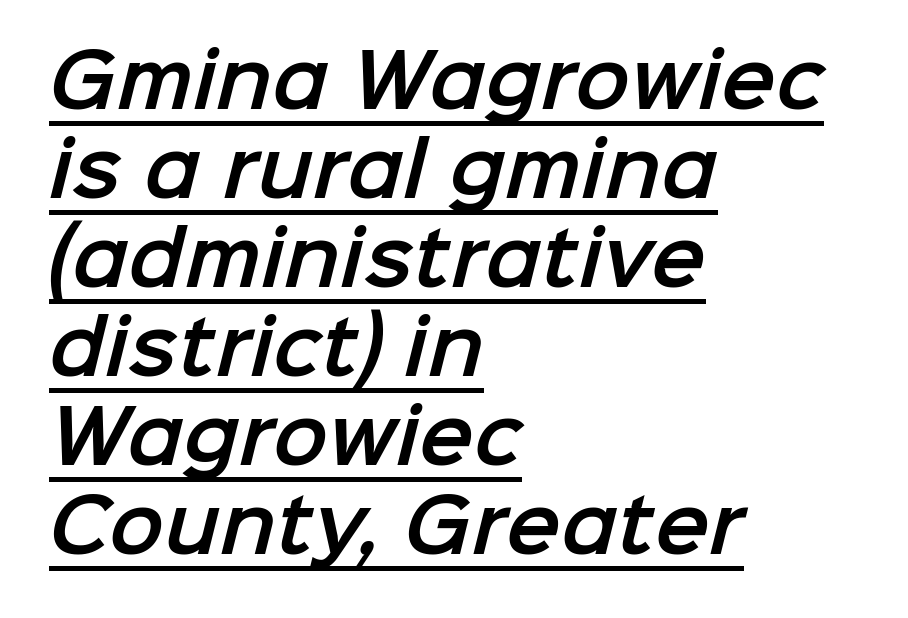
Think of a printed novel: that variable character pitch is what you see here. One-word summary of the alignment: left. The gaps between neighbouring characters are ordinary and unremarkable. Is this a sans? Yes — the strokes have no serifs. The sample's only ornament is a line tracing under the words.
